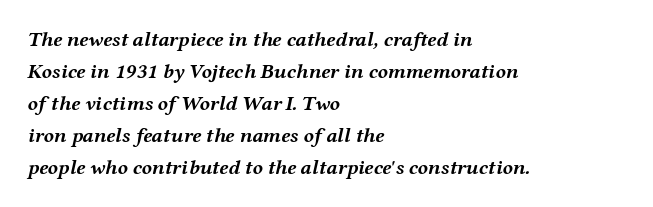
The image shows 21 px bold type, italic (leaning right); set left-aligned, normal line spacing (1.52x), normal letter spacing, not underlined.
